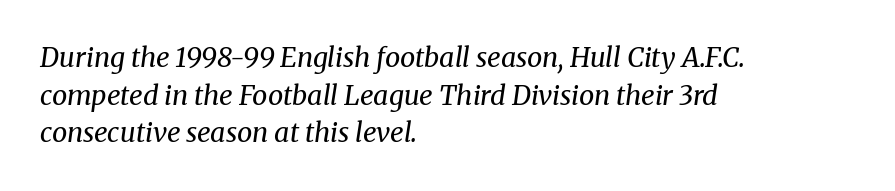
The image shows 27 px text type, italic (leaning right); set left-aligned, normal line spacing (1.39x), normal letter spacing, not underlined.
